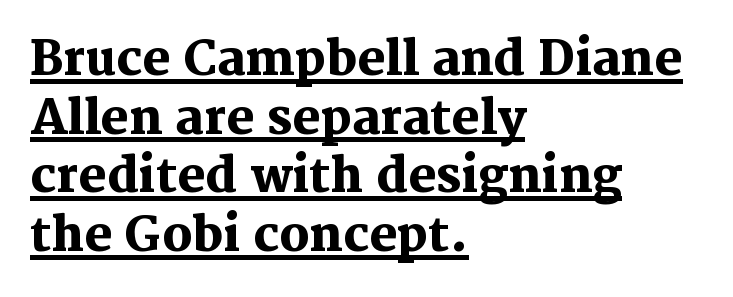
Q: Is the text bold? A: Yes.
Q: Is the text italic (slanted)? A: No, it is upright.
Q: Is the typeface a serif or a sans-serif typeface? A: Serif.
Q: Is the text underlined? A: Yes.
Q: How is the paragraph aligned? A: Left-aligned.
Q: Is the spacing between letters normal or unusually wide? A: Normal.
Q: Is the spacing between lines tight, normal or loose? A: Normal.
Q: Width (condensed, normal, or wide)? A: Normal.
Q: Stroke contrast? A: Medium.
Q: x-height? A: Medium.
Q: Monospaced? A: No.
